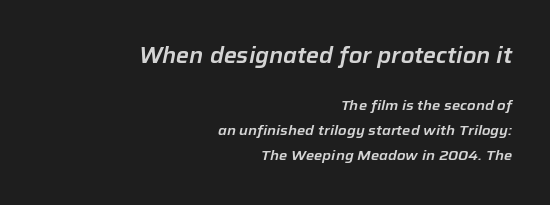
The image shows 22 px text type, italic (leaning right); set right-aligned, line spacing 1.76x, normal letter spacing, not underlined; the first (top) block is 1.57x larger.
